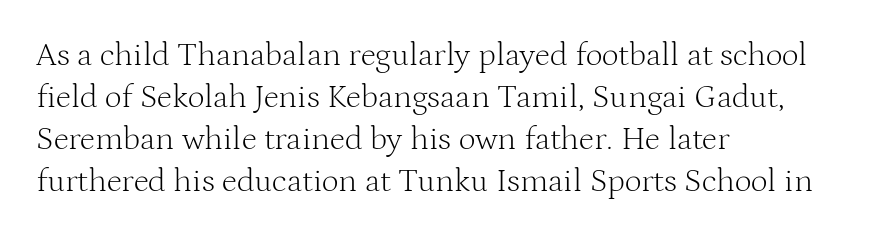
{"serif": "yes", "italic": "no", "bold": "no", "weight": "light", "width": "normal", "stroke_contrast": "medium", "x_height": "medium", "monospaced": "no", "underline": "no", "align": "left", "line_spacing": "normal", "line_spacing_ratio": 1.27, "letter_spacing": "normal", "letter_spacing_em": 0.0, "glyph_px": 33}
